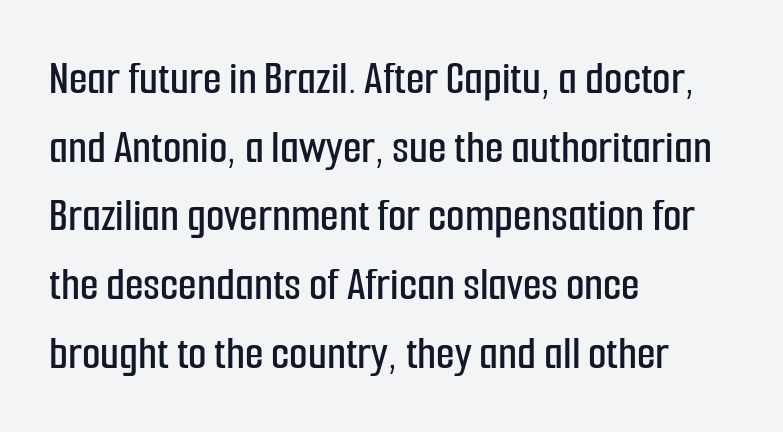
The image shows 48 px condensed sans-serif type, upright; set left-aligned, normal line spacing (1.43x), normal letter spacing, not underlined; low stroke contrast and a medium x-height.
